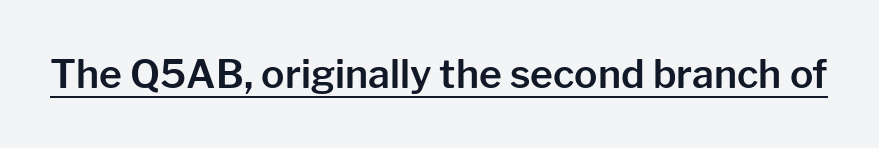
{"serif": "no", "italic": "no", "width": "normal", "stroke_contrast": "low", "x_height": "medium", "monospaced": "no", "underline": "yes", "letter_spacing": "normal", "letter_spacing_em": 0.0, "glyph_px": 39}
